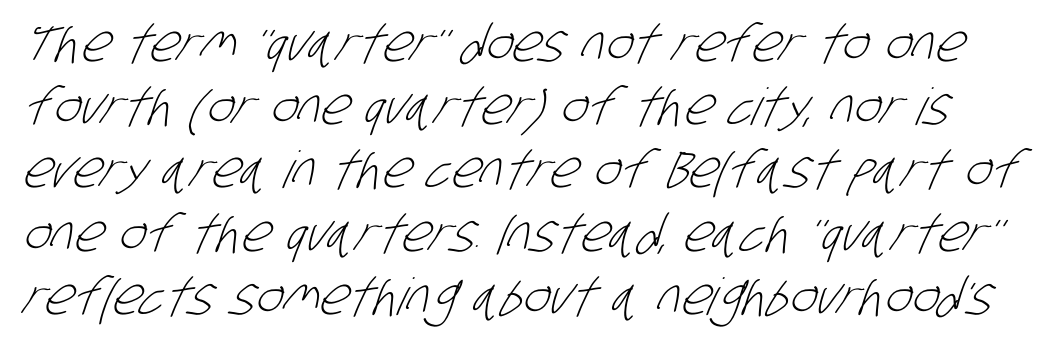
Q: Is the text bold? A: No.
Q: Is the typeface a serif or a sans-serif typeface? A: Sans-serif.
Q: Is the text underlined? A: No.
Q: Is the spacing between letters normal or unusually wide? A: Normal.
Q: Width (condensed, normal, or wide)? A: Condensed.
Q: Stroke contrast? A: Low.
Q: x-height? A: Large.
Q: Monospaced? A: No.
